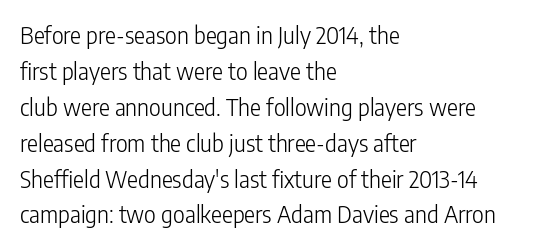
The image shows 23 px text type, upright; set left-aligned, normal line spacing (1.56x), normal letter spacing, not underlined.
